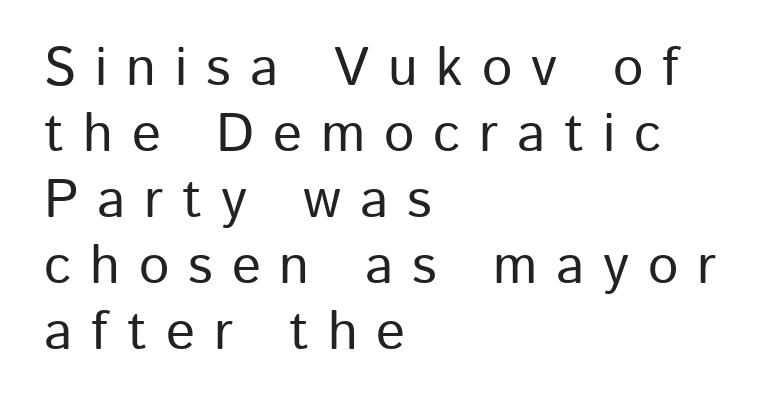
{"serif": "no", "italic": "no", "width": "normal", "stroke_contrast": "low", "x_height": "medium", "monospaced": "no", "underline": "no", "align": "left", "line_spacing_ratio": 1.22, "letter_spacing": "wide", "letter_spacing_em": 0.35, "glyph_px": 54}
